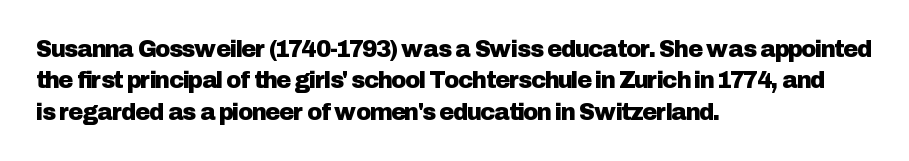
Q: Is the text italic (slanted)? A: No, it is upright.
Q: Is the text underlined? A: No.
Q: How is the paragraph aligned? A: Left-aligned.
Q: Is the spacing between letters normal or unusually wide? A: Normal.
Q: Is the spacing between lines tight, normal or loose? A: Normal.
